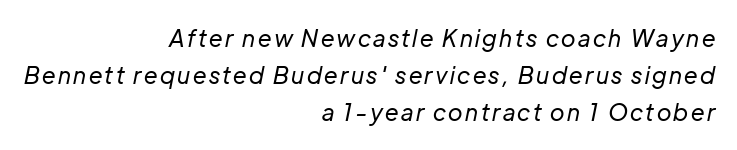
The image shows 23 px text type, italic (leaning right); set right-aligned, normal line spacing (1.61x), not underlined.
